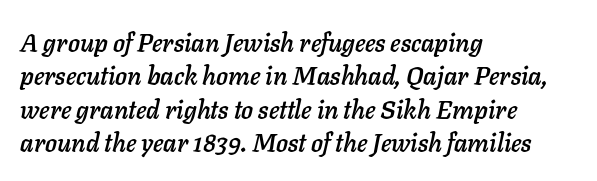
{"italic": "yes", "lean": "right", "slant_degrees": 11, "underline": "no", "align": "left", "line_spacing": "normal", "line_spacing_ratio": 1.34, "letter_spacing": "normal", "letter_spacing_em": 0.0, "glyph_px": 25}
